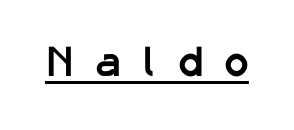
{"serif": "no", "italic": "no", "bold": "yes", "weight": "semibold", "width": "normal", "stroke_contrast": "low", "x_height": "medium", "monospaced": "no", "underline": "yes", "letter_spacing": "wide", "letter_spacing_em": 0.46, "glyph_px": 44}
